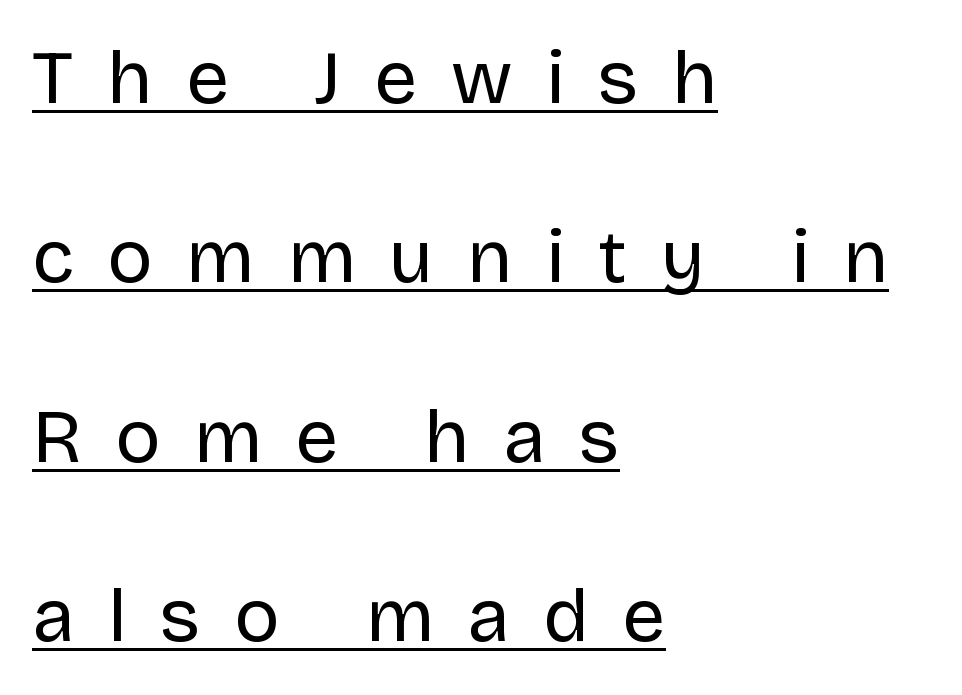
{"serif": "no", "italic": "no", "bold": "no", "weight": "regular", "width": "normal", "stroke_contrast": "low", "x_height": "large", "monospaced": "no", "underline": "yes", "align": "left", "line_spacing": "loose", "line_spacing_ratio": 2.36, "letter_spacing": "wide", "letter_spacing_em": 0.44, "glyph_px": 76}
